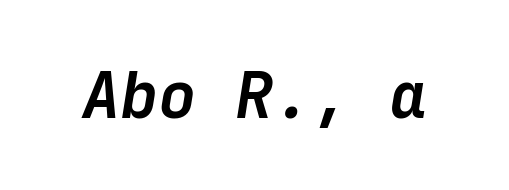
What weight is shown? A full bold with thick strokes. Beneath every word, the page is bare. Nobody touched the tracking dial on this one. The face used here has a pronounced slope to its letters.
